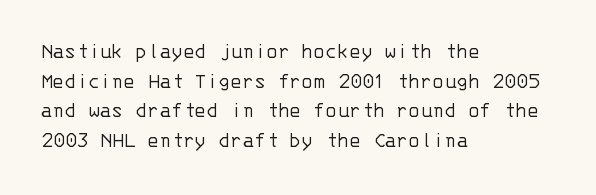
The image shows 22 px text type, upright; set left-aligned, normal line spacing (1.35x), normal letter spacing, not underlined.
